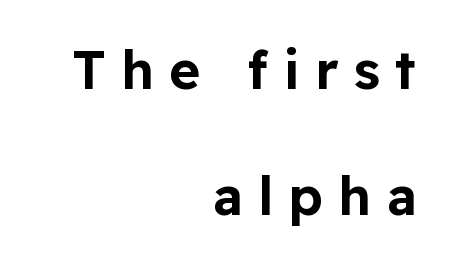
Q: Is the text italic (slanted)? A: No, it is upright.
Q: Is the typeface a serif or a sans-serif typeface? A: Sans-serif.
Q: Is the text underlined? A: No.
Q: How is the paragraph aligned? A: Right-aligned.
Q: Is the spacing between letters normal or unusually wide? A: Unusually wide.
Q: Is the spacing between lines tight, normal or loose? A: Loose.
Q: Width (condensed, normal, or wide)? A: Normal.
Q: Stroke contrast? A: Low.
Q: x-height? A: Medium.
Q: Monospaced? A: No.
